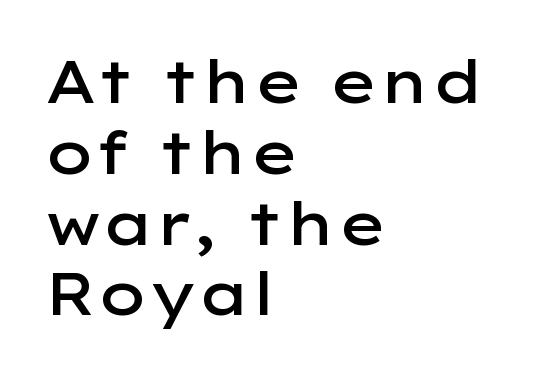
The space beneath each line is pristine and unruled. You could call the tracking neutral — neither tight nor loose. These lines carry some extra weight — a demibold, not a full bold. Each line starts at the same left margin while the right side varies. Nope, not italic — everything's standing straight. In terms of letterform style, serifs are entirely absent.
